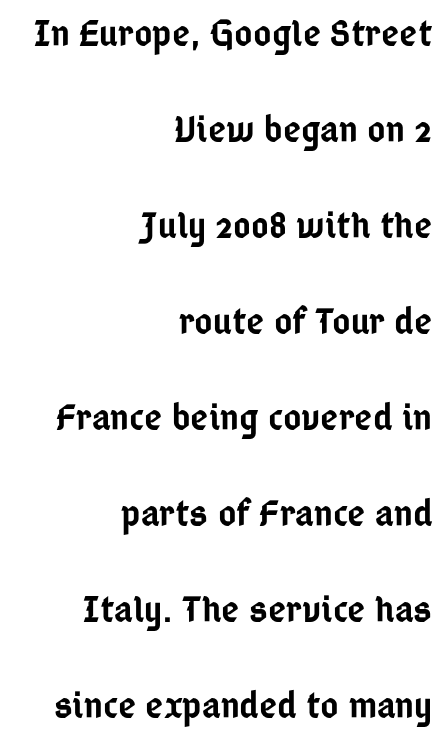
The image shows 39 px semibold, condensed sans-serif type, upright; set right-aligned, loose line spacing (2.46x), normal letter spacing, not underlined; low stroke contrast and a medium x-height.
